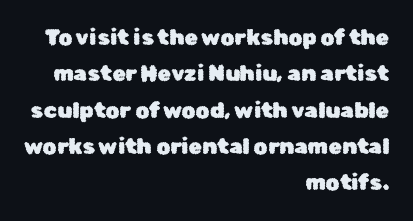
The image shows 22 px text type, upright; set right-aligned, normal line spacing (1.65x), normal letter spacing, not underlined.
